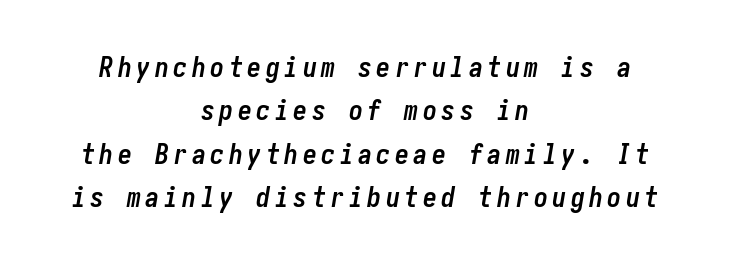
Q: Is the text bold? A: Yes.
Q: Is the text italic (slanted)? A: Yes, it leans right by about 10 degrees.
Q: Is the text underlined? A: No.
Q: How is the paragraph aligned? A: Centered.
Q: Is the spacing between lines tight, normal or loose? A: Normal.
Q: Width (condensed, normal, or wide)? A: Condensed.
Q: Stroke contrast? A: Low.
Q: x-height? A: Medium.
